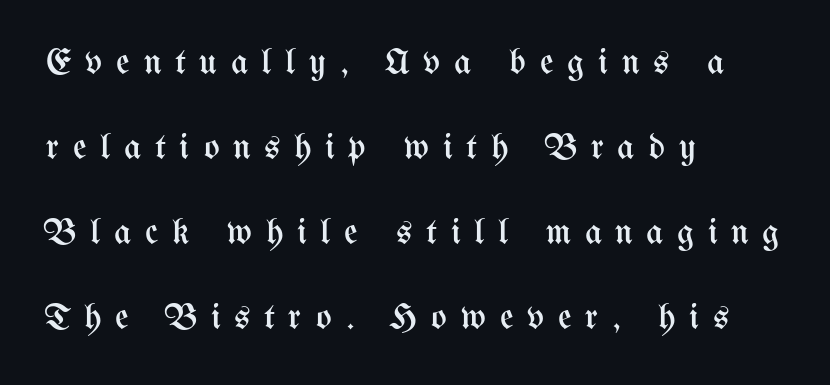
Q: Is the text bold? A: No.
Q: Is the text italic (slanted)? A: No, it is upright.
Q: Is the text underlined? A: No.
Q: How is the paragraph aligned? A: Left-aligned.
Q: Is the spacing between letters normal or unusually wide? A: Unusually wide.
Q: Is the spacing between lines tight, normal or loose? A: Loose.
Q: Width (condensed, normal, or wide)? A: Condensed.
Q: Stroke contrast? A: Medium.
Q: x-height? A: Medium.
Q: Monospaced? A: No.
